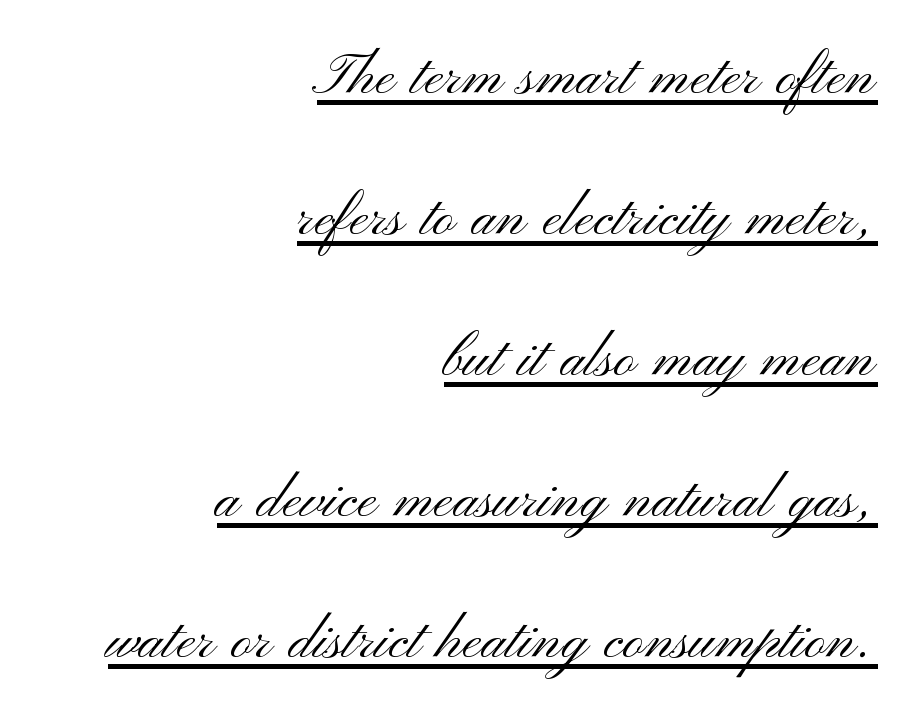
Q: Is the text bold? A: No.
Q: Is the text italic (slanted)? A: Yes.
Q: Is the typeface a serif or a sans-serif typeface? A: Sans-serif.
Q: Is the text underlined? A: Yes.
Q: How is the paragraph aligned? A: Right-aligned.
Q: Is the spacing between letters normal or unusually wide? A: Normal.
Q: Is the spacing between lines tight, normal or loose? A: Loose.
Q: Width (condensed, normal, or wide)? A: Wide.
Q: Stroke contrast? A: Medium.
Q: x-height? A: Small.
Q: Monospaced? A: No.
